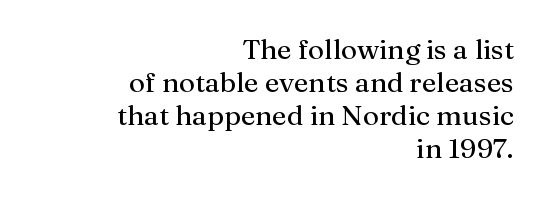
Q: Is the text bold? A: No.
Q: Is the text italic (slanted)? A: No, it is upright.
Q: Is the typeface a serif or a sans-serif typeface? A: Serif.
Q: Is the text underlined? A: No.
Q: How is the paragraph aligned? A: Right-aligned.
Q: Is the spacing between letters normal or unusually wide? A: Normal.
Q: Width (condensed, normal, or wide)? A: Normal.
Q: Stroke contrast? A: Medium.
Q: x-height? A: Medium.
Q: Monospaced? A: No.
